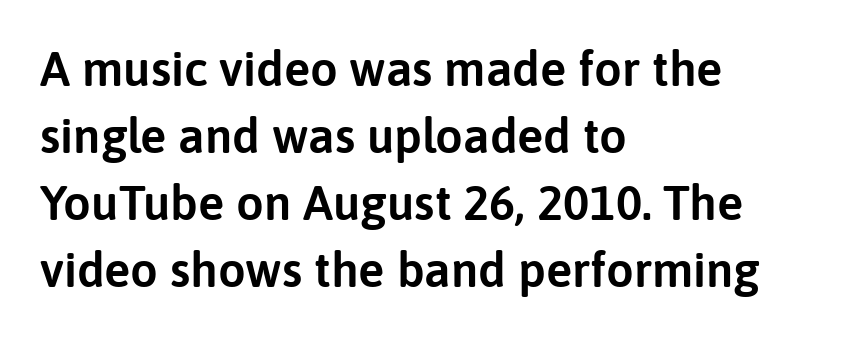
Q: Is the text italic (slanted)? A: No, it is upright.
Q: Is the typeface a serif or a sans-serif typeface? A: Sans-serif.
Q: Is the text underlined? A: No.
Q: How is the paragraph aligned? A: Left-aligned.
Q: Is the spacing between letters normal or unusually wide? A: Normal.
Q: Is the spacing between lines tight, normal or loose? A: Normal.
Q: Width (condensed, normal, or wide)? A: Normal.
Q: Stroke contrast? A: Low.
Q: x-height? A: Medium.
Q: Monospaced? A: No.
